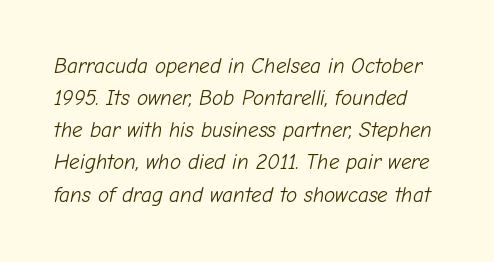
{"italic": "yes", "lean": "right", "slant_degrees": 12, "bold": "no", "underline": "no", "line_spacing": "normal", "line_spacing_ratio": 1.53, "letter_spacing": "normal", "letter_spacing_em": 0.0, "glyph_px": 21}
